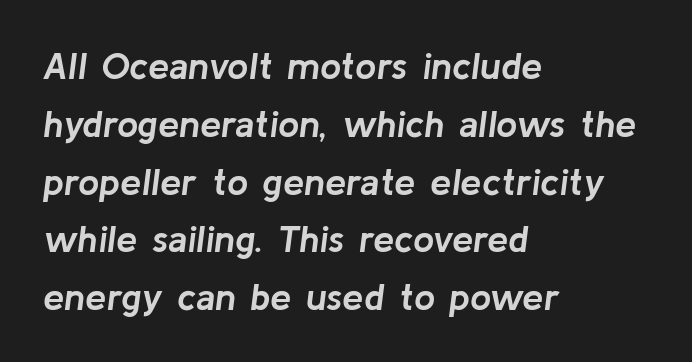
Which margin do the lines hug? The left one — the right edge is uneven. The letters sit at their default tracking, neither squeezed nor spread. The rendering uses natural spacing where letterforms have individual widths. Unmarked baselines from the first word to the last. Successive baselines arrive at the customary interval. On the weight axis this lands at bold, roughly 700.
